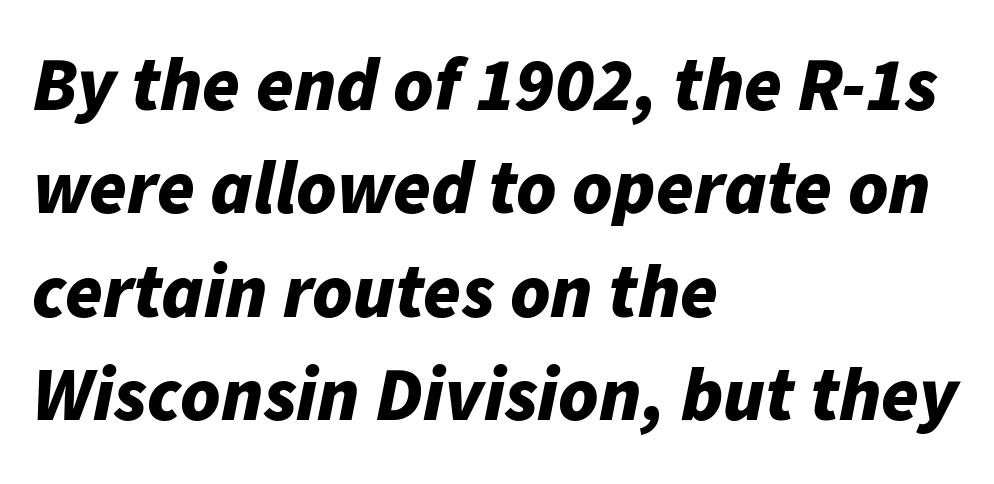
The text carries the slant typical of an italic or oblique font. Look at the stroke-to-counter ratio: heavy, a bold. The foot of each line stays bare and open. The paragraph has a hard left edge and a soft right edge. Line spacing here is normal. Between one letter and the next there's only the usual sliver of space.
